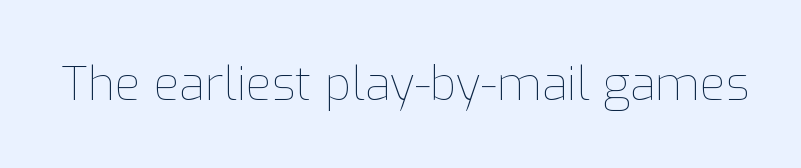
Ordinary non-slanted type is in use. The weight would be labelled regular, book, light, or lighter still. Check the space under the baseline: it is left empty. The gaps between neighbouring characters are ordinary and unremarkable. Note the varied advance widths — an 'i' is clearly narrower than an 'm'.
